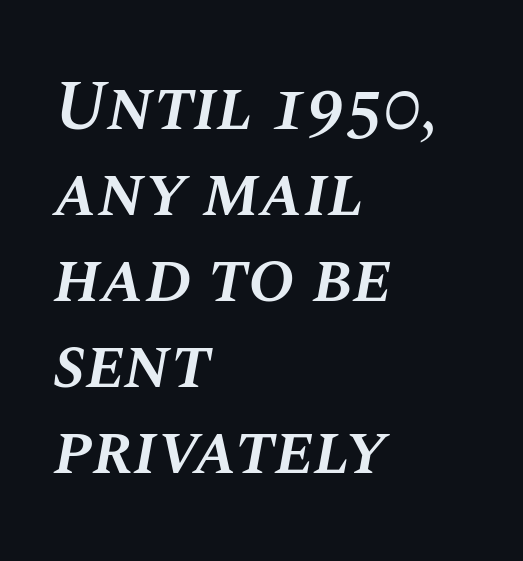
The rag falls on the right side of this text block. The glyphs have the mass of a demibold cut, below bold. Tracking value appears to be zero — textbook default spacing. When letters slant like this, we call the style italic.
